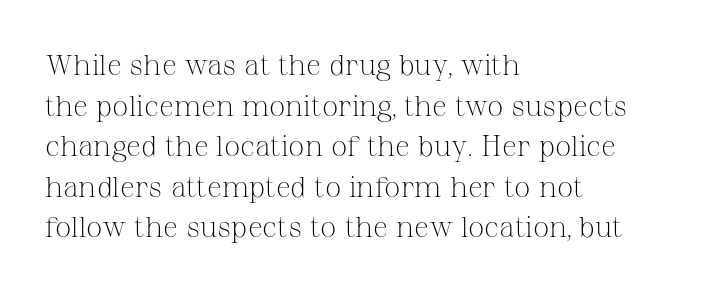
{"serif": "yes", "italic": "no", "bold": "no", "weight": "light", "width": "normal", "stroke_contrast": "medium", "x_height": "medium", "monospaced": "no", "underline": "no", "align": "left", "line_spacing": "normal", "line_spacing_ratio": 1.4, "letter_spacing": "normal", "letter_spacing_em": 0.0, "glyph_px": 29}
